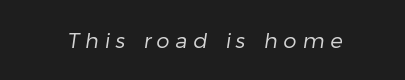
Q: Is the text bold? A: No.
Q: Is the text underlined? A: No.
Q: Is the spacing between letters normal or unusually wide? A: Unusually wide.
